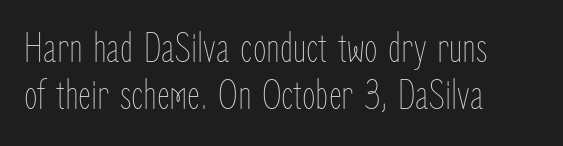
{"italic": "no", "bold": "no", "weight": "thin", "width": "condensed", "stroke_contrast": "low", "x_height": "medium", "monospaced": "no", "underline": "no", "align": "left", "line_spacing": "tight", "line_spacing_ratio": 1.06, "letter_spacing": "normal", "letter_spacing_em": 0.0, "glyph_px": 44}
